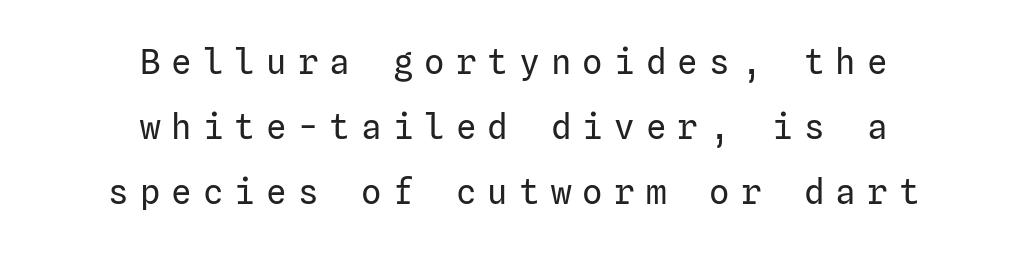
{"serif": "no", "italic": "no", "bold": "no", "weight": "regular", "width": "normal", "stroke_contrast": "low", "x_height": "medium", "underline": "no", "align": "center", "line_spacing": "loose", "line_spacing_ratio": 1.91, "letter_spacing": "wide", "letter_spacing_em": 0.33, "glyph_px": 34}
